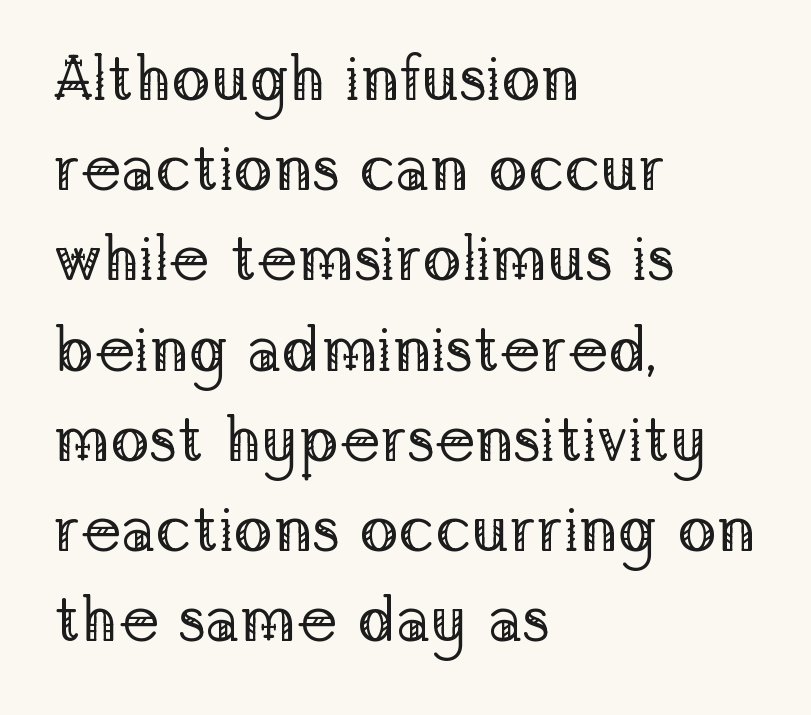
Examine the stroke ends and you'll spot serifs. The specimen omits any rule beneath the text block's lines. The tracking reads as untouched default to a designer's eye. Proportional: the letters do not fall into vertical columns.
